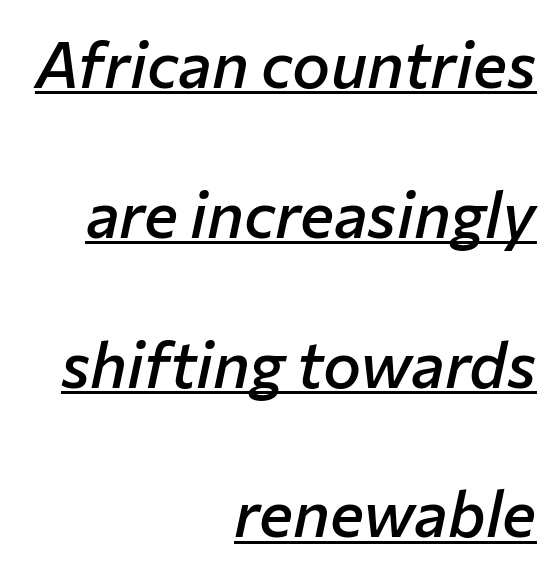
Q: Is the text bold? A: Semi-bold.
Q: Is the text italic (slanted)? A: Yes, it leans right by about 12 degrees.
Q: Is the text underlined? A: Yes.
Q: How is the paragraph aligned? A: Right-aligned.
Q: Is the spacing between letters normal or unusually wide? A: Normal.
Q: Is the spacing between lines tight, normal or loose? A: Loose.
Q: Width (condensed, normal, or wide)? A: Normal.
Q: Stroke contrast? A: Low.
Q: x-height? A: Medium.
Q: Monospaced? A: No.
